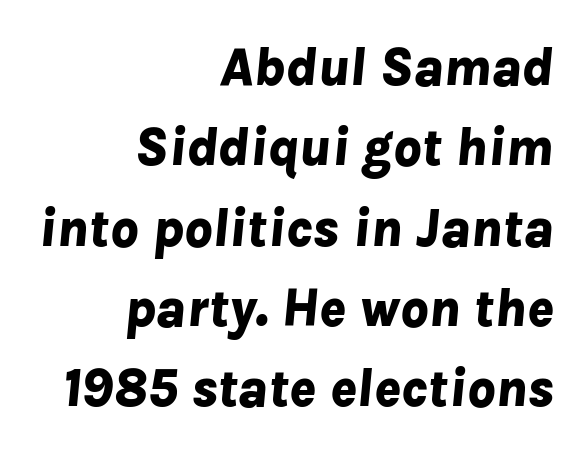
Q: Is the text bold? A: Yes.
Q: Is the text italic (slanted)? A: Yes, it leans right by about 8 degrees.
Q: Is the text underlined? A: No.
Q: How is the paragraph aligned? A: Right-aligned.
Q: Is the spacing between letters normal or unusually wide? A: Normal.
Q: Is the spacing between lines tight, normal or loose? A: Normal.
Q: Width (condensed, normal, or wide)? A: Normal.
Q: Stroke contrast? A: Low.
Q: x-height? A: Medium.
Q: Monospaced? A: No.
